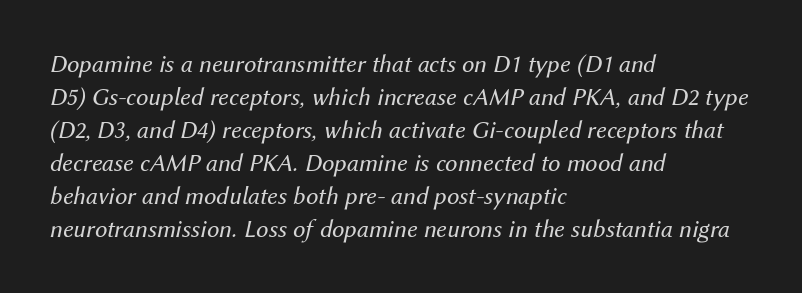
{"italic": "yes", "lean": "right", "slant_degrees": 12, "bold": "no", "underline": "no", "align": "left", "line_spacing": "normal", "line_spacing_ratio": 1.32, "letter_spacing": "normal", "letter_spacing_em": 0.0, "glyph_px": 25}
